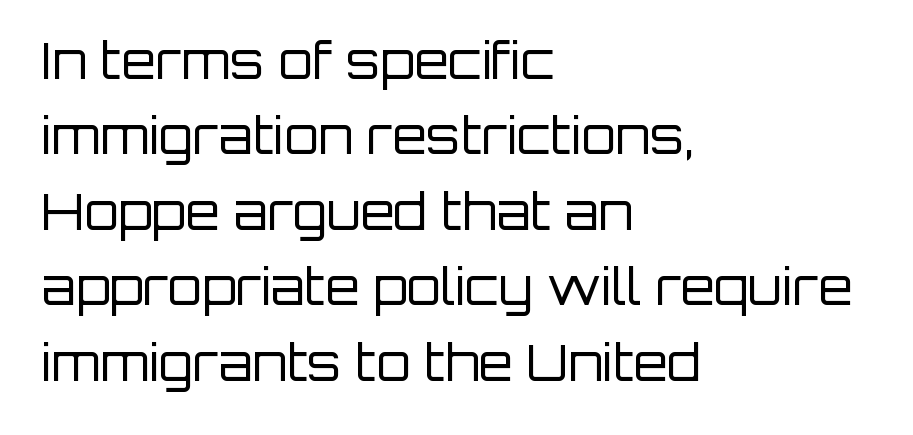
Q: Is the text bold? A: No.
Q: Is the text italic (slanted)? A: No, it is upright.
Q: Is the typeface a serif or a sans-serif typeface? A: Sans-serif.
Q: Is the text underlined? A: No.
Q: How is the paragraph aligned? A: Left-aligned.
Q: Is the spacing between letters normal or unusually wide? A: Normal.
Q: Is the spacing between lines tight, normal or loose? A: Normal.
Q: Width (condensed, normal, or wide)? A: Normal.
Q: Stroke contrast? A: Low.
Q: x-height? A: Large.
Q: Monospaced? A: No.
